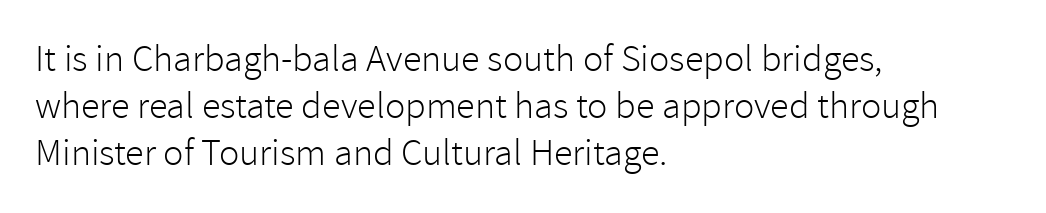
The image shows 38 px light sans-serif type, upright; set left-aligned, line spacing 1.24x, normal letter spacing, not underlined; low stroke contrast and a medium x-height.
